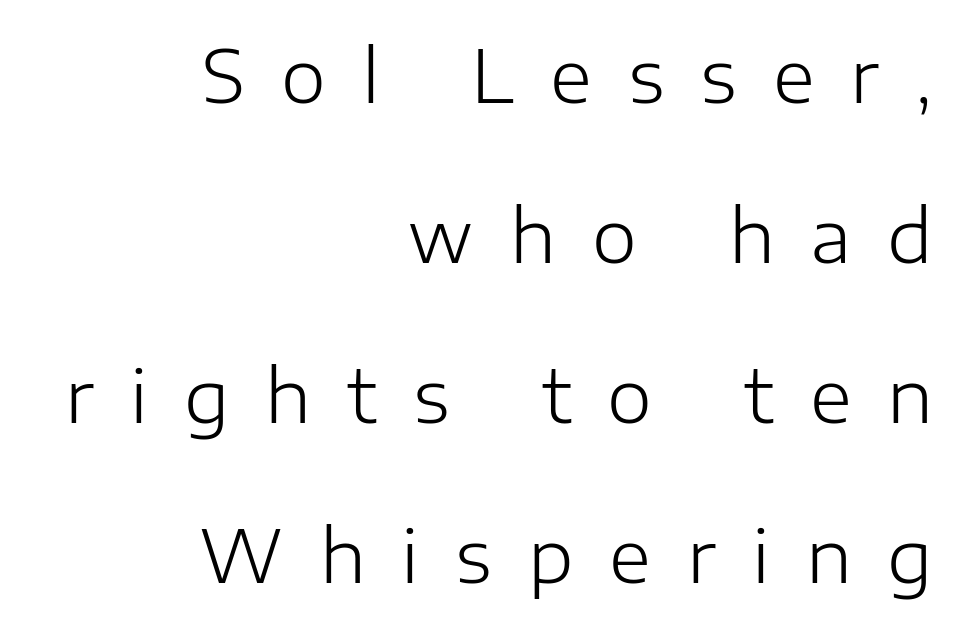
The passage shown stacks its lines with a broad gap. Typeset ragged left — the right edge is the straight one. Check where the strokes stop: nothing finishes them off — pure sans. Words appear elongated and porous because spacing is wide. The lettering holds an erect, upright posture throughout.
